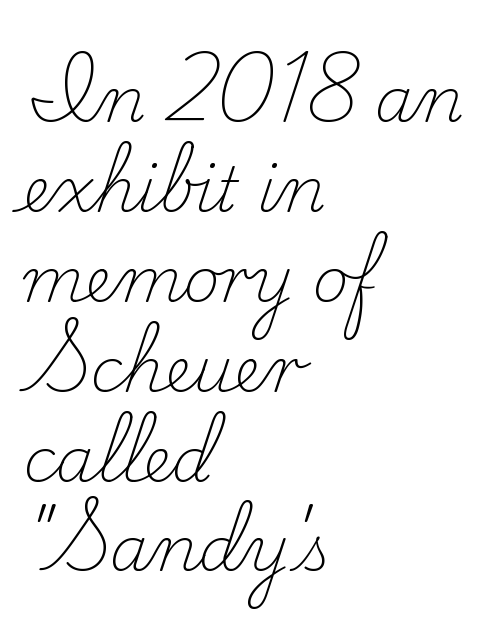
Q: Is the text bold? A: No.
Q: Is the text italic (slanted)? A: Yes.
Q: Is the typeface a serif or a sans-serif typeface? A: Serif.
Q: Is the text underlined? A: No.
Q: How is the paragraph aligned? A: Left-aligned.
Q: Is the spacing between letters normal or unusually wide? A: Normal.
Q: Is the spacing between lines tight, normal or loose? A: Normal.
Q: Width (condensed, normal, or wide)? A: Normal.
Q: Stroke contrast? A: Low.
Q: x-height? A: Small.
Q: Monospaced? A: No.
